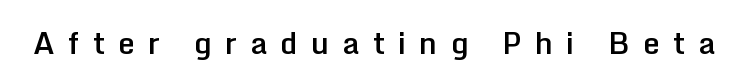
Upright lettering throughout. Looks like regular typesetting: each glyph gets only the width it needs. This sample uses a sans-serif face. The passage shown is semibold, sitting just below true bold. The line texture is sparse and dotted thanks to wide tracking.
